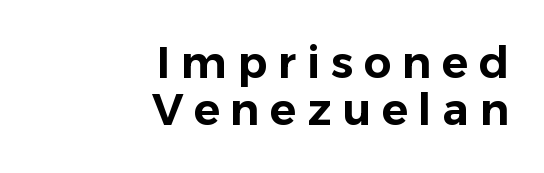
{"serif": "no", "italic": "no", "width": "normal", "stroke_contrast": "low", "x_height": "medium", "monospaced": "no", "underline": "no", "align": "right", "line_spacing": "tight", "line_spacing_ratio": 1.07, "letter_spacing": "wide", "letter_spacing_em": 0.24, "glyph_px": 44}
